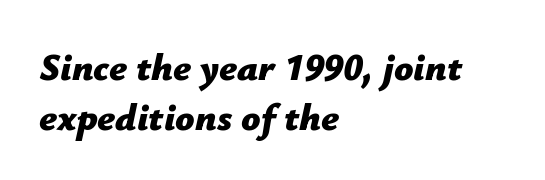
{"italic": "yes", "lean": "right", "slant_degrees": 12, "bold": "yes", "weight": "bold", "width": "normal", "stroke_contrast": "low", "x_height": "medium", "monospaced": "no", "underline": "no", "align": "left", "line_spacing": "normal", "line_spacing_ratio": 1.31, "letter_spacing": "normal", "letter_spacing_em": 0.0, "glyph_px": 38}
